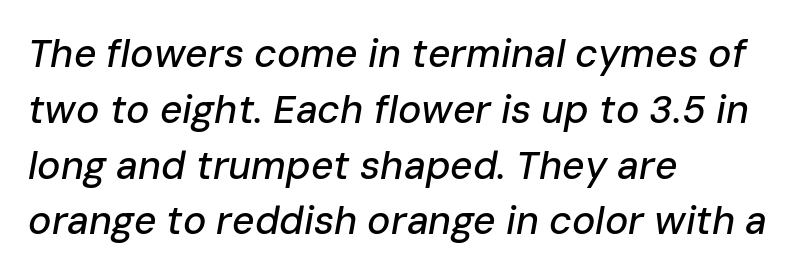
{"italic": "yes", "lean": "right", "slant_degrees": 10, "width": "normal", "stroke_contrast": "low", "x_height": "medium", "monospaced": "no", "underline": "no", "align": "left", "line_spacing": "normal", "line_spacing_ratio": 1.43, "letter_spacing": "normal", "letter_spacing_em": 0.0, "glyph_px": 39}
